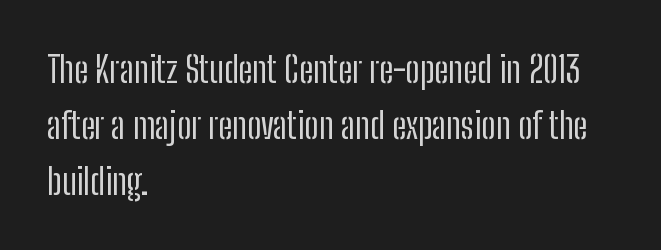
The image shows 36 px regular-weight, condensed sans-serif type, upright; set left-aligned, normal line spacing (1.55x), normal letter spacing, not underlined; low stroke contrast and a medium x-height.
